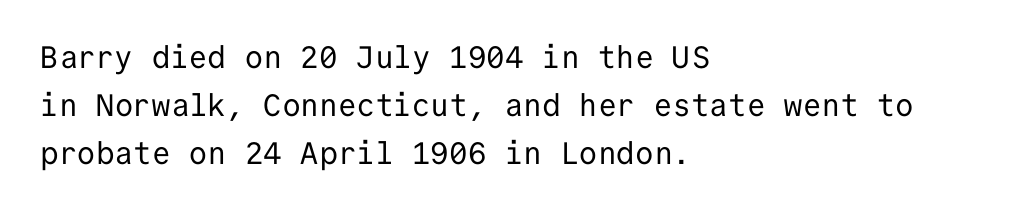
Q: Is the text bold? A: No.
Q: Is the text italic (slanted)? A: No, it is upright.
Q: Is the typeface a serif or a sans-serif typeface? A: Sans-serif.
Q: Is the text underlined? A: No.
Q: How is the paragraph aligned? A: Left-aligned.
Q: Is the spacing between letters normal or unusually wide? A: Normal.
Q: Is the spacing between lines tight, normal or loose? A: Normal.
Q: Width (condensed, normal, or wide)? A: Normal.
Q: Stroke contrast? A: Low.
Q: x-height? A: Medium.
Q: Monospaced? A: Yes.
